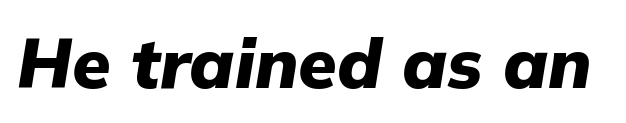
The image shows 70 px heavy type, italic (leaning right); set normal letter spacing, not underlined; low stroke contrast and a medium x-height.
